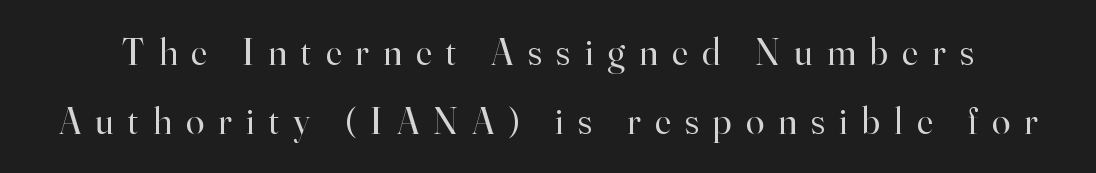
{"serif": "yes", "italic": "no", "bold": "no", "weight": "regular", "width": "normal", "stroke_contrast": "high", "x_height": "small", "monospaced": "no", "underline": "no", "line_spacing_ratio": 1.87, "letter_spacing": "wide", "letter_spacing_em": 0.39, "glyph_px": 37}
